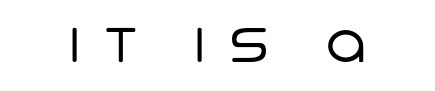
A sans-serif font was chosen for this passage. The strokes are not fattened; the text isn't bold. Does extra space separate the letters? Yes, quite a lot of it. Teacher's note: observe the equal gaps on both sides — that is centered alignment. Underlining? Definitely not there. The rendering uses natural spacing where letterforms have individual widths.
